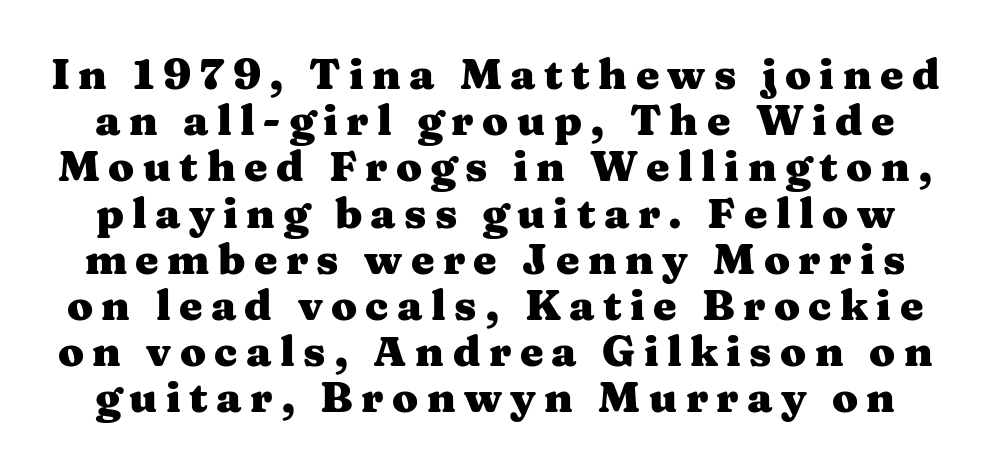
Q: Is the text bold? A: Yes.
Q: Is the text italic (slanted)? A: No, it is upright.
Q: Is the typeface a serif or a sans-serif typeface? A: Serif.
Q: Is the text underlined? A: No.
Q: Is the spacing between letters normal or unusually wide? A: Unusually wide.
Q: Is the spacing between lines tight, normal or loose? A: Tight.
Q: Width (condensed, normal, or wide)? A: Wide.
Q: Stroke contrast? A: Medium.
Q: x-height? A: Medium.
Q: Monospaced? A: No.
